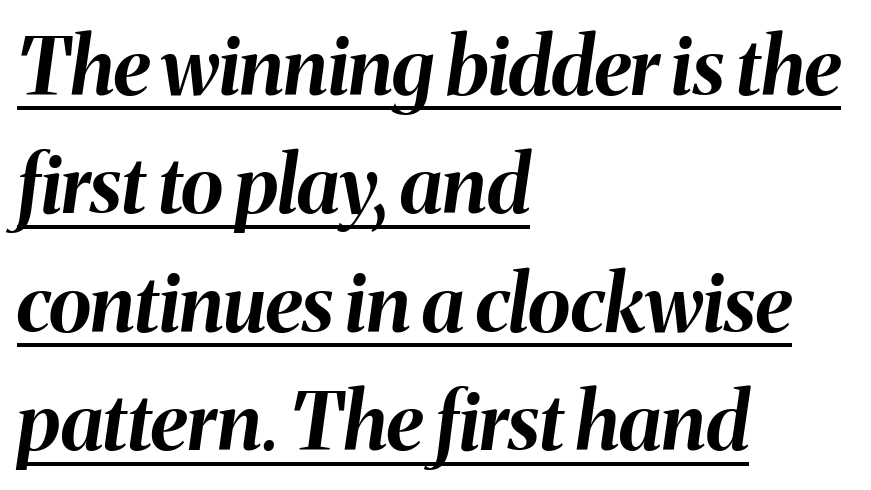
The image shows 79 px bold type, italic (leaning right); set left-aligned, normal line spacing (1.5x), normal letter spacing, underlined; medium stroke contrast and a medium x-height.
